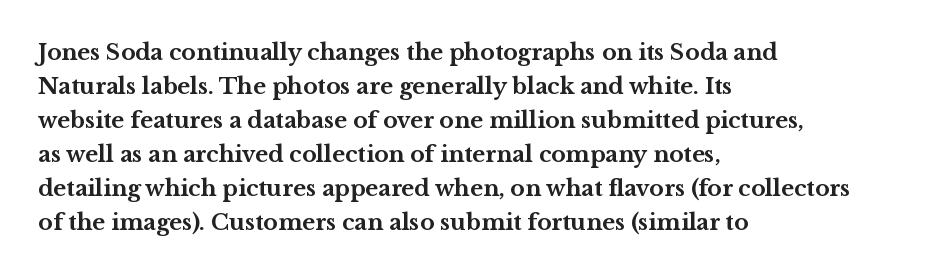
Q: Is the text bold? A: Yes.
Q: Is the text italic (slanted)? A: No, it is upright.
Q: Is the text underlined? A: No.
Q: How is the paragraph aligned? A: Left-aligned.
Q: Is the spacing between letters normal or unusually wide? A: Normal.
Q: Is the spacing between lines tight, normal or loose? A: Normal.
